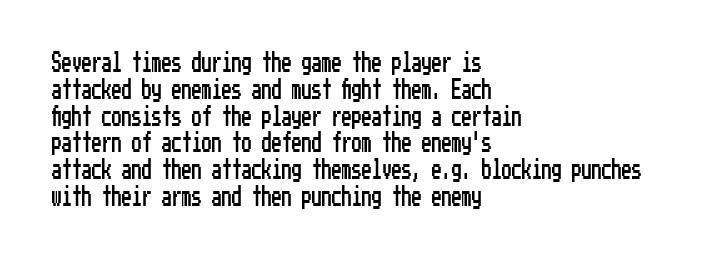
The image shows 20 px text type, upright; set left-aligned, normal line spacing (1.34x), normal letter spacing, not underlined.
